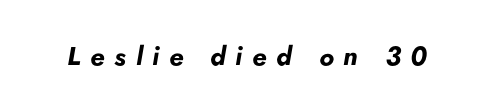
{"italic": "yes", "lean": "right", "slant_degrees": 5, "bold": "yes", "underline": "no", "letter_spacing": "wide", "letter_spacing_em": 0.37, "glyph_px": 26}
